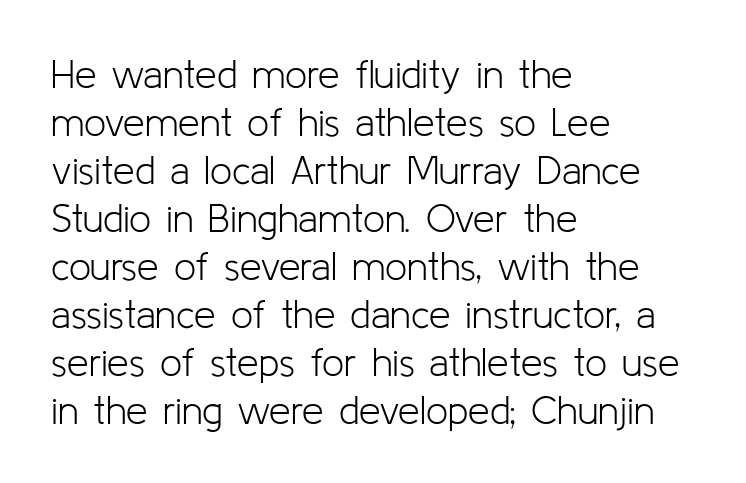
The image shows 39 px light sans-serif type, upright; set left-aligned, line spacing 1.23x, normal letter spacing, not underlined; low stroke contrast and a medium x-height.
